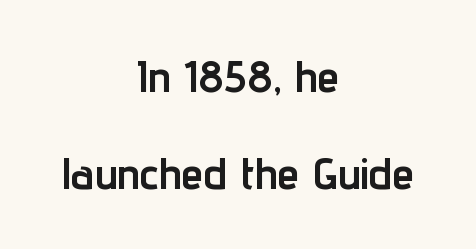
This is heavy type, rendered in bold. Descenders are the only things crossing below the line. Is the letter spacing exaggerated? No — it looks like the ordinary default. Do the characters align in a grid? No, the font is proportional. In terms of letterform style, serifs are entirely absent.
